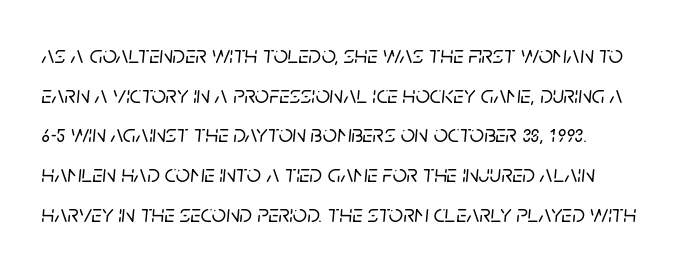
Q: Is the text italic (slanted)? A: Yes, it leans right by about 5 degrees.
Q: Is the text underlined? A: No.
Q: How is the paragraph aligned? A: Left-aligned.
Q: Is the spacing between letters normal or unusually wide? A: Normal.
Q: Is the spacing between lines tight, normal or loose? A: Normal.
